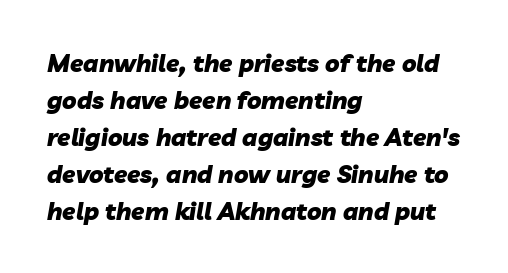
{"italic": "yes", "lean": "right", "slant_degrees": 10, "bold": "yes", "underline": "no", "align": "left", "line_spacing": "normal", "line_spacing_ratio": 1.54, "letter_spacing": "normal", "letter_spacing_em": 0.0, "glyph_px": 24}
